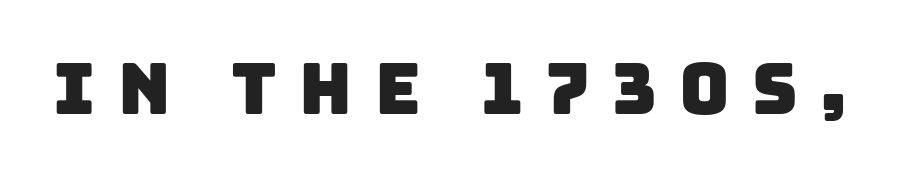
Q: Is the typeface a serif or a sans-serif typeface? A: Sans-serif.
Q: Is the text underlined? A: No.
Q: Is the spacing between letters normal or unusually wide? A: Unusually wide.
Q: Width (condensed, normal, or wide)? A: Normal.
Q: Stroke contrast? A: Low.
Q: x-height? A: Large.
Q: Monospaced? A: No.
